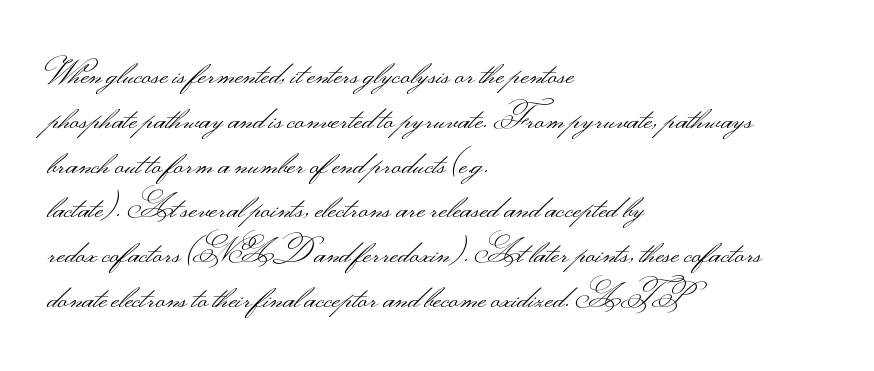
The image shows 32 px light, wide sans-serif type; set left-aligned, normal line spacing (1.4x), normal letter spacing, not underlined; medium stroke contrast.
